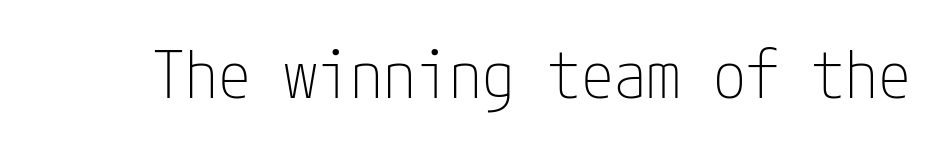
The image shows 66 px thin, condensed sans-serif type, upright; set normal letter spacing, not underlined; low stroke contrast and a medium x-height.
